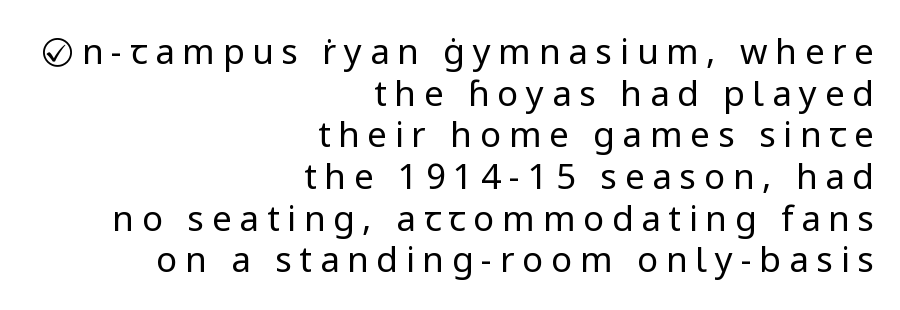
{"serif": "no", "italic": "no", "bold": "no", "weight": "regular", "width": "normal", "stroke_contrast": "low", "x_height": "medium", "monospaced": "no", "underline": "no", "align": "right", "line_spacing_ratio": 1.19, "letter_spacing": "wide", "letter_spacing_em": 0.22, "glyph_px": 35}
